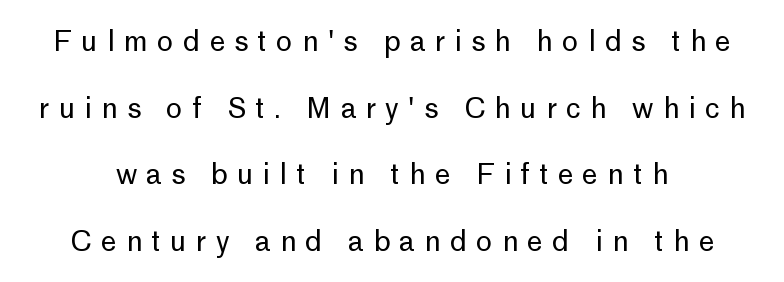
The image shows 28 px regular-weight sans-serif type, upright; set loose line spacing (2.38x), unusually wide letter spacing (+0.33 em), not underlined; low stroke contrast and a medium x-height.
